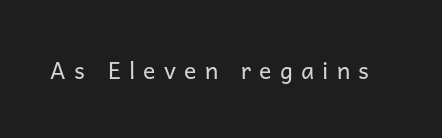
The image shows 23 px text type, upright; set unusually wide letter spacing (+0.36 em), not underlined.
